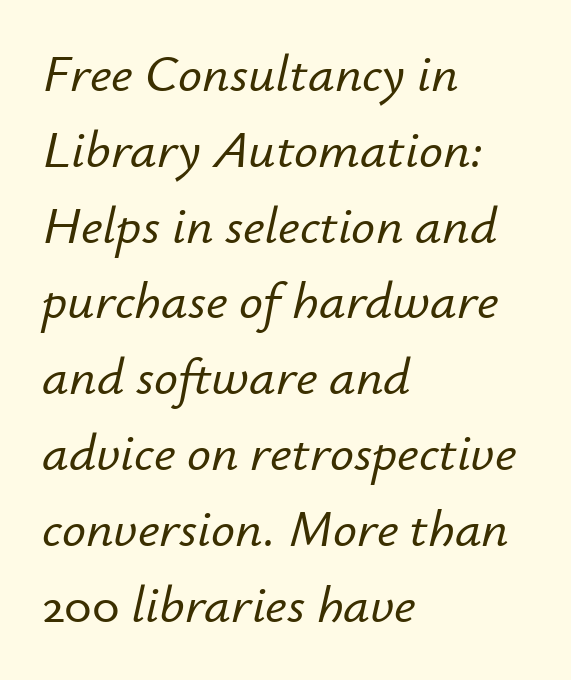
These lines are rendered in a variable-pitch font. Tracking value appears to be zero — textbook default spacing. The specimen reads as italic at a glance. The ragged edge is on the right, which tells us the setting is flush left. The leading is moderate, giving the passage an even texture. The baseline area is clear.
